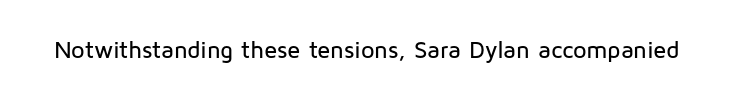
Q: Is the text italic (slanted)? A: No, it is upright.
Q: Is the text underlined? A: No.
Q: Is the spacing between letters normal or unusually wide? A: Normal.
